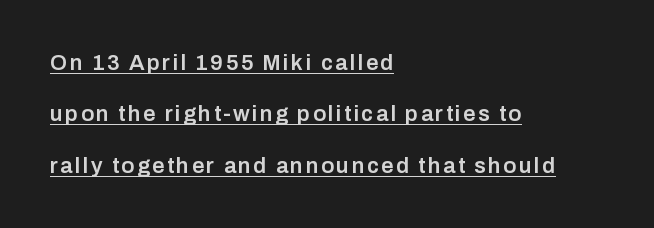
The image shows 22 px text type, upright; set left-aligned, loose line spacing (2.33x), underlined.
